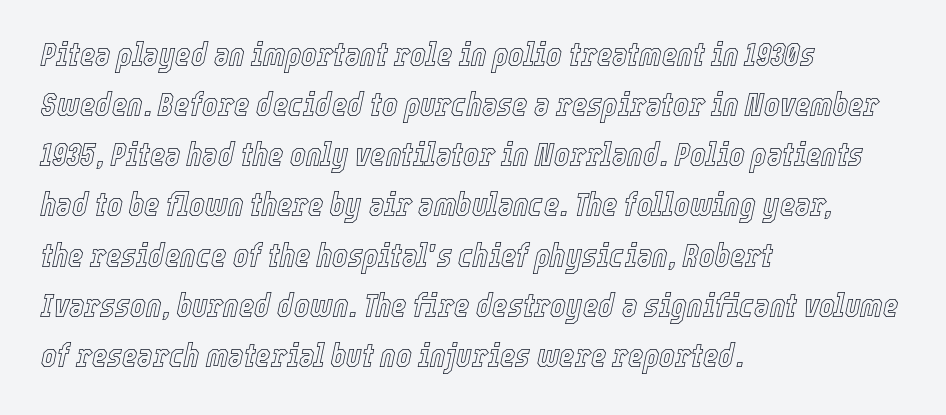
If you drew a ruler down the left edge, every line would touch it. Each new line begins a customary step beneath the previous one. You could not count columns in this text — the font is proportionally spaced. Slant detected: the letters are inclined. A bare baseline throughout the passage.
